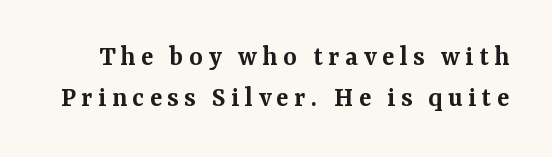
The image shows 29 px semibold serif type, upright; set normal line spacing (1.4x), not underlined; medium stroke contrast and a medium x-height.
